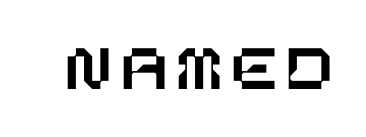
Quick note: not italic, upright. The gap between lines stays unmarked.
